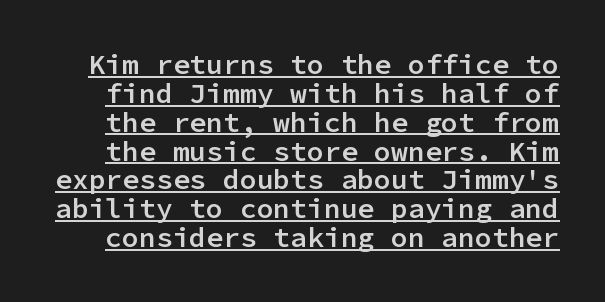
The image shows 28 px semibold sans-serif type, upright, monospaced; set tight line spacing (1.03x), normal letter spacing, underlined; low stroke contrast and a medium x-height.
